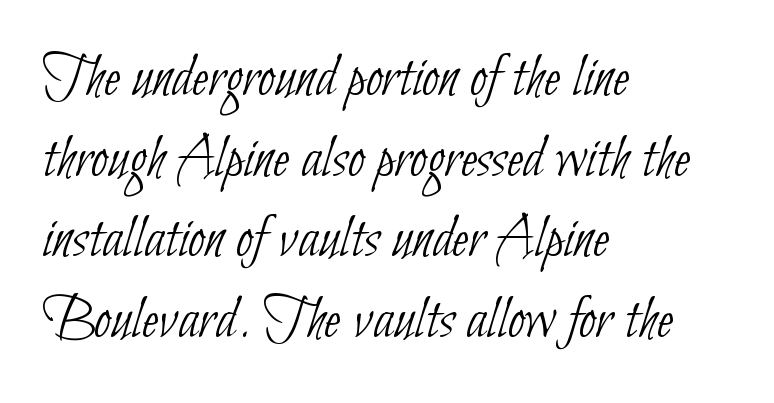
{"serif": "no", "bold": "no", "weight": "thin", "width": "condensed", "stroke_contrast": "low", "x_height": "small", "monospaced": "no", "underline": "no", "align": "left", "line_spacing": "normal", "line_spacing_ratio": 1.32, "letter_spacing": "normal", "letter_spacing_em": 0.0, "glyph_px": 61}
